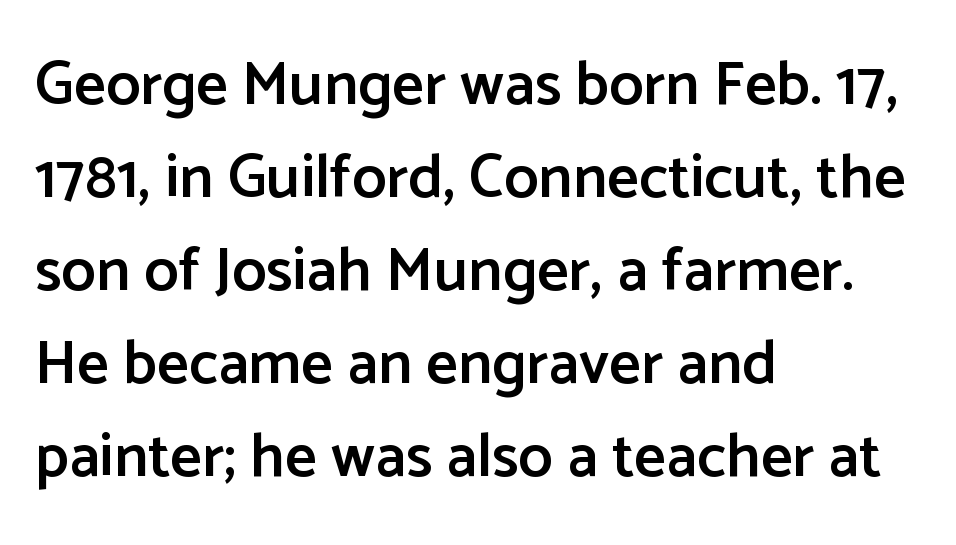
Characters follow at the spacing the type designer built in. A typesetter would call this proportional, since set widths differ per character. Rows of type keep a routine distance in the vertical direction. The lines in this sample share a left origin and differ only in where they stop. Examine the stroke ends and you'll find no serifs.
